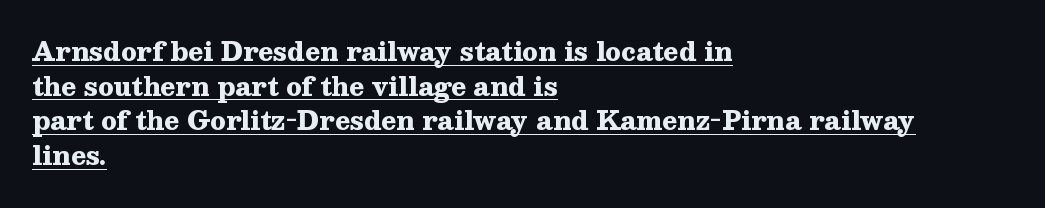
Q: Is the text bold? A: Yes.
Q: Is the text italic (slanted)? A: No, it is upright.
Q: Is the text underlined? A: Yes.
Q: How is the paragraph aligned? A: Left-aligned.
Q: Is the spacing between letters normal or unusually wide? A: Normal.
Q: Is the spacing between lines tight, normal or loose? A: Normal.
